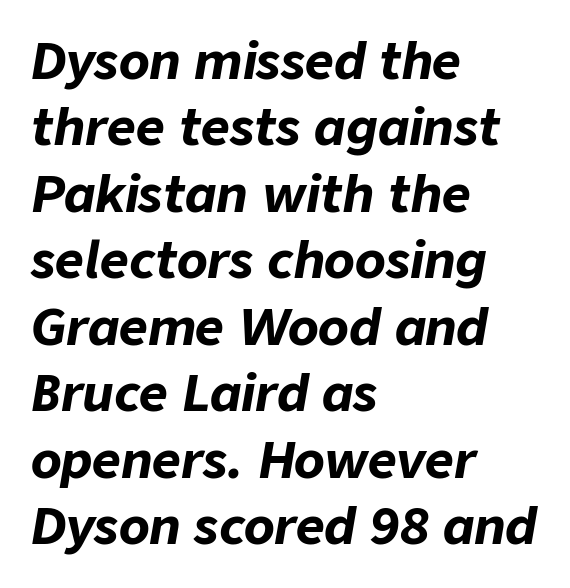
{"italic": "yes", "lean": "right", "slant_degrees": 9, "bold": "yes", "weight": "bold", "width": "normal", "stroke_contrast": "low", "x_height": "medium", "monospaced": "no", "underline": "no", "align": "left", "line_spacing": "normal", "line_spacing_ratio": 1.33, "letter_spacing": "normal", "letter_spacing_em": 0.0, "glyph_px": 50}
